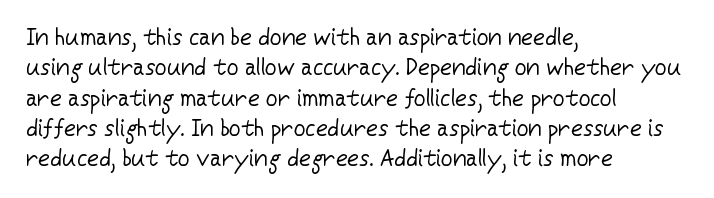
The image shows 23 px text type, upright; set left-aligned, normal line spacing (1.32x), normal letter spacing, not underlined.
